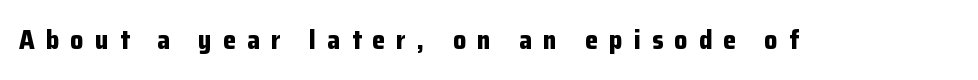
Between one letter and the next there's a generous, obvious gap. Each glyph is drawn with heavy, bold strokes. Has an underline been added? It has not. Every character sits straight up, as roman type does.
